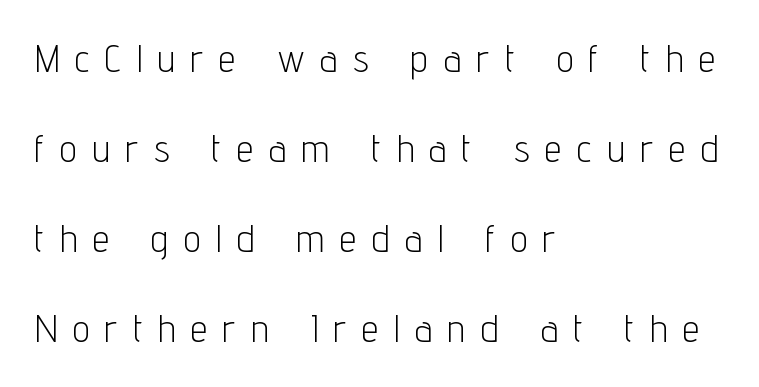
{"serif": "no", "italic": "no", "bold": "no", "weight": "light", "width": "condensed", "stroke_contrast": "low", "x_height": "medium", "monospaced": "no", "underline": "no", "align": "left", "line_spacing": "loose", "line_spacing_ratio": 2.37, "letter_spacing": "wide", "letter_spacing_em": 0.42, "glyph_px": 38}
